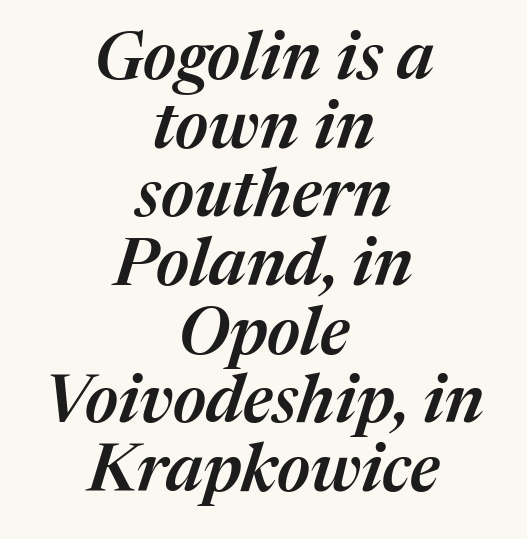
{"italic": "yes", "lean": "right", "slant_degrees": 17, "bold": "semi", "weight": "semibold", "width": "normal", "stroke_contrast": "medium", "x_height": "medium", "monospaced": "no", "underline": "no", "align": "center", "line_spacing": "tight", "line_spacing_ratio": 1.04, "letter_spacing": "normal", "letter_spacing_em": 0.0, "glyph_px": 66}
